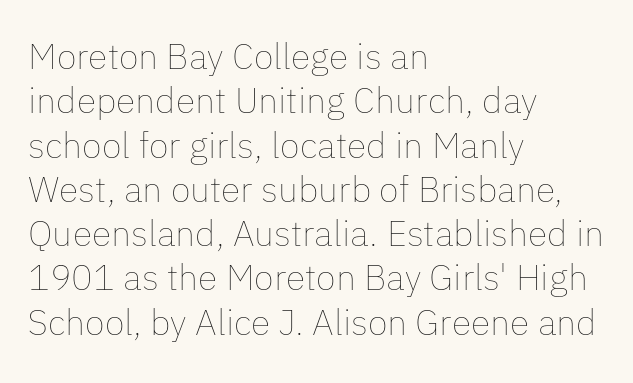
In terms of letterspacing, this is plain default setting. Posture: straight, roman, zero tilt. The specimen omits any rule beneath the text block's lines. Does the copy run flush right? No — it runs flush left. A typesetter would call this proportional, since set widths differ per character. The typesetting does not lean heavy: it is not bold.
